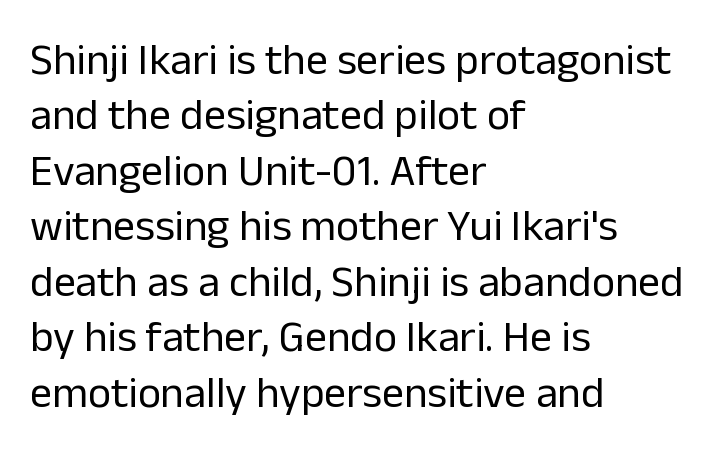
The image shows 44 px regular-weight sans-serif type, upright; set left-aligned, normal line spacing (1.26x), normal letter spacing, not underlined; low stroke contrast and a medium x-height.
